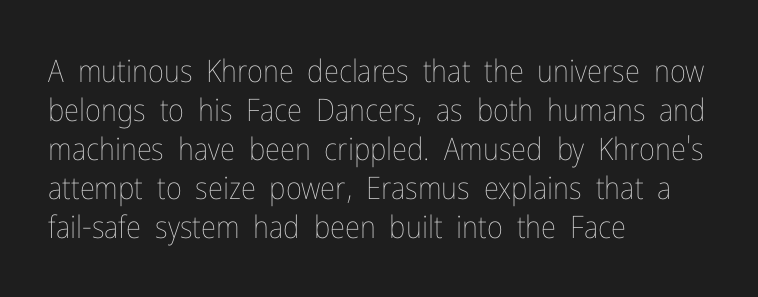
{"italic": "no", "bold": "no", "weight": "thin", "width": "condensed", "stroke_contrast": "low", "x_height": "medium", "monospaced": "no", "underline": "no", "align": "left", "line_spacing": "normal", "line_spacing_ratio": 1.26, "letter_spacing": "normal", "letter_spacing_em": 0.0, "glyph_px": 31}
